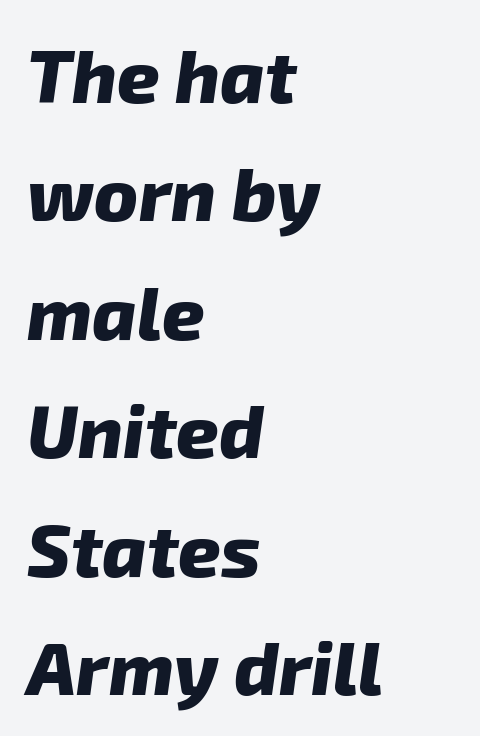
{"serif": "no", "bold": "yes", "weight": "heavy", "width": "normal", "stroke_contrast": "low", "x_height": "medium", "monospaced": "no", "underline": "no", "align": "left", "line_spacing": "normal", "line_spacing_ratio": 1.6, "letter_spacing": "normal", "letter_spacing_em": 0.0, "glyph_px": 74}
